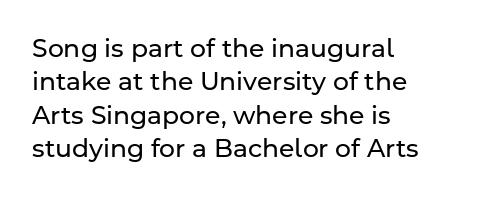
The image shows 25 px text type, upright; set left-aligned, normal line spacing (1.34x), normal letter spacing, not underlined.
